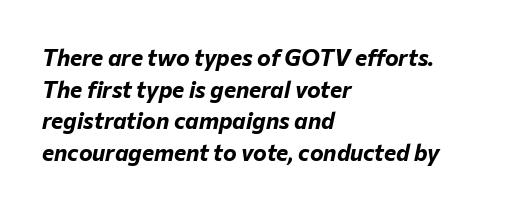
{"italic": "yes", "lean": "right", "slant_degrees": 12, "bold": "yes", "underline": "no", "align": "left", "line_spacing": "normal", "line_spacing_ratio": 1.37, "letter_spacing": "normal", "letter_spacing_em": 0.0, "glyph_px": 23}
